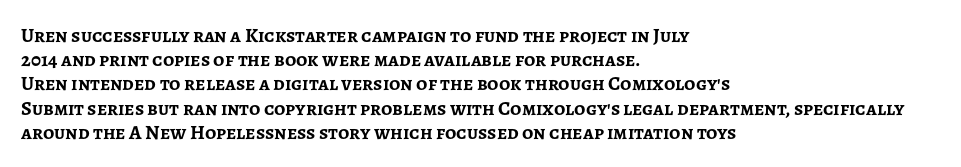
{"italic": "no", "bold": "yes", "underline": "no", "align": "left", "line_spacing_ratio": 1.21, "letter_spacing": "normal", "letter_spacing_em": 0.0, "glyph_px": 20}
